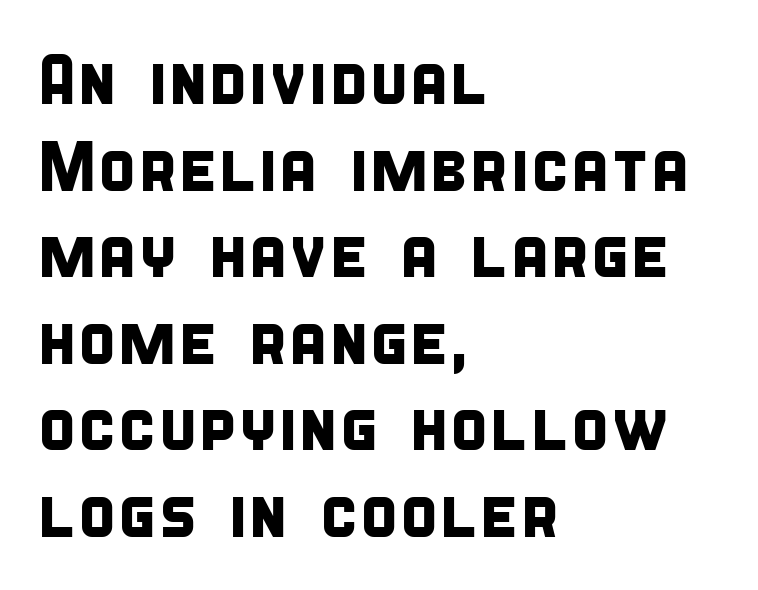
The image shows 71 px condensed sans-serif type; set left-aligned, line spacing 1.22x, normal letter spacing, not underlined; low stroke contrast and a large x-height.
